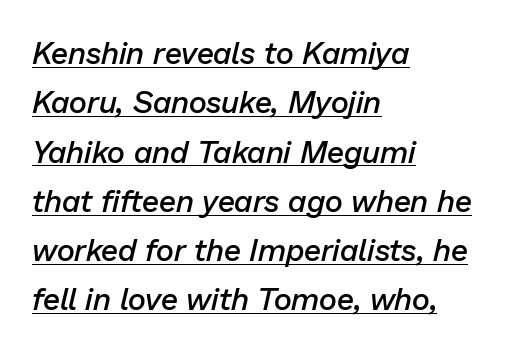
The image shows 31 px semibold type, italic (leaning right); set left-aligned, normal line spacing (1.59x), normal letter spacing, underlined; low stroke contrast and a medium x-height.
